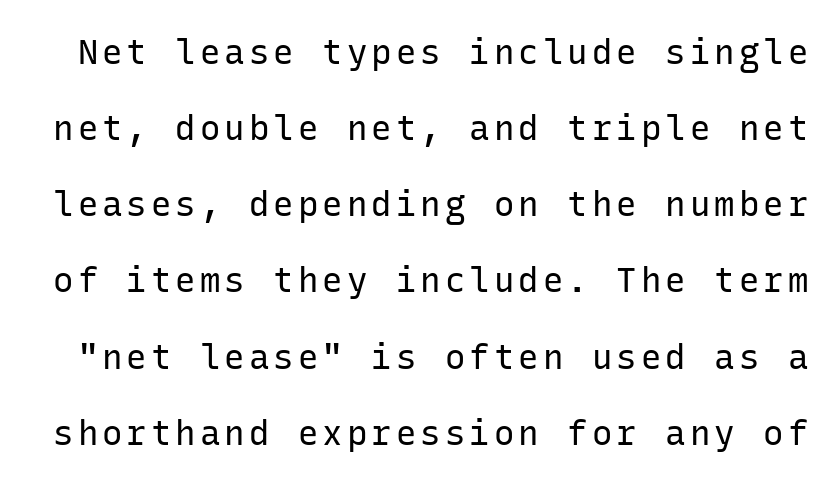
The image shows 34 px regular-weight sans-serif type, upright, monospaced; set loose line spacing (2.24x), not underlined; low stroke contrast and a medium x-height.
